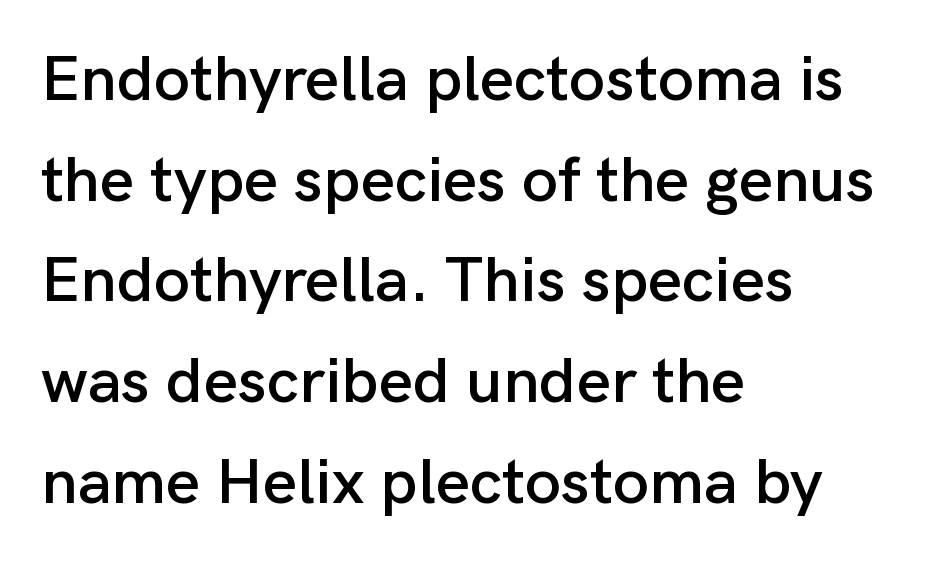
Q: Is the text italic (slanted)? A: No, it is upright.
Q: Is the typeface a serif or a sans-serif typeface? A: Sans-serif.
Q: Is the text underlined? A: No.
Q: How is the paragraph aligned? A: Left-aligned.
Q: Is the spacing between letters normal or unusually wide? A: Normal.
Q: Is the spacing between lines tight, normal or loose? A: Normal.
Q: Width (condensed, normal, or wide)? A: Normal.
Q: Stroke contrast? A: Low.
Q: x-height? A: Medium.
Q: Monospaced? A: No.
